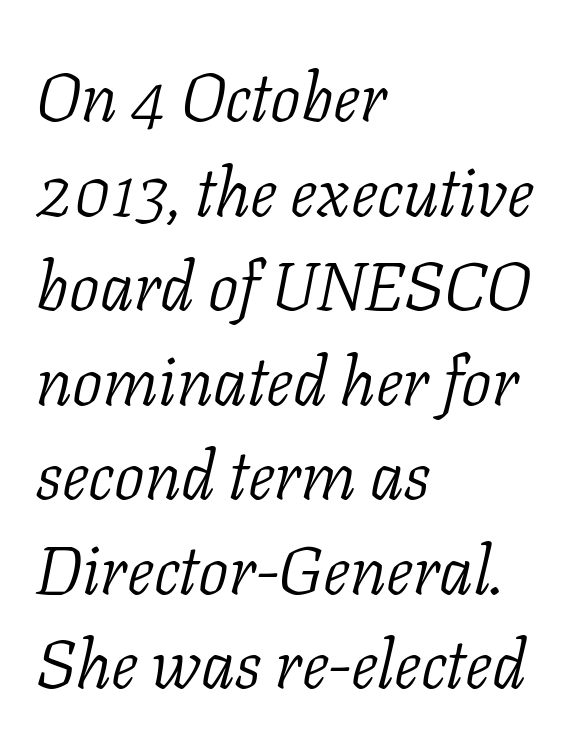
Q: Is the text bold? A: No.
Q: Is the text italic (slanted)? A: Yes, it leans right by about 11 degrees.
Q: Is the typeface a serif or a sans-serif typeface? A: Serif.
Q: Is the text underlined? A: No.
Q: How is the paragraph aligned? A: Left-aligned.
Q: Is the spacing between letters normal or unusually wide? A: Normal.
Q: Is the spacing between lines tight, normal or loose? A: Normal.
Q: Width (condensed, normal, or wide)? A: Normal.
Q: Stroke contrast? A: Low.
Q: x-height? A: Medium.
Q: Monospaced? A: No.
